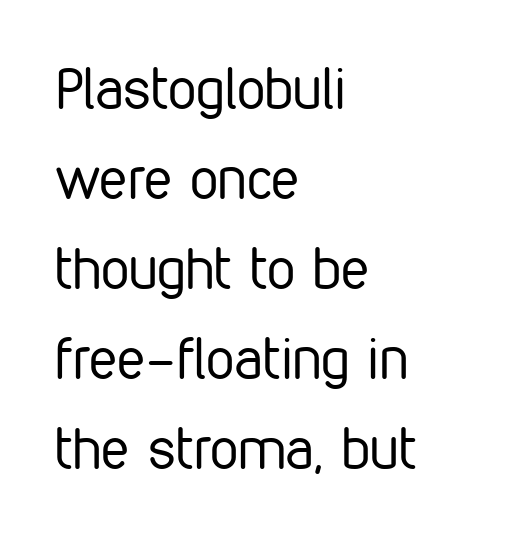
Leftover space on each line is placed entirely after the last word. One glance says typical: line gaps are just what's usual. When letters stand straight like this, we call the style roman or upright. Does extra space separate the letters? No, they use regular spacing. This sample uses a sans-serif face. Is this a fixed-width face? No — the glyphs have proportional, varying widths.
